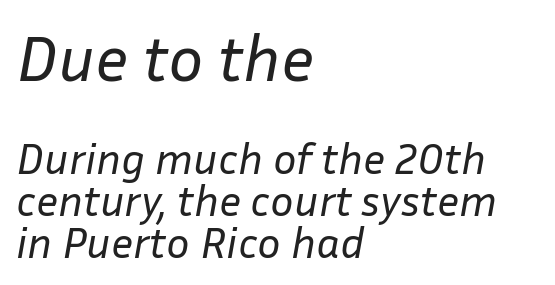
{"italic": "yes", "lean": "right", "slant_degrees": 10, "bold": "no", "weight": "regular", "width": "normal", "stroke_contrast": "low", "x_height": "medium", "monospaced": "no", "underline": "no", "align": "left", "line_spacing": "tight", "line_spacing_ratio": 0.95, "letter_spacing": "normal", "letter_spacing_em": 0.0, "larger_block": "first", "size_ratio": 1.5, "glyph_px": 66}
